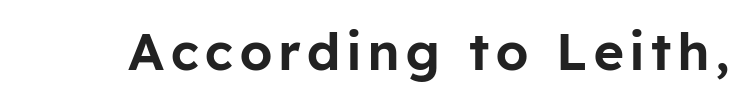
Q: Is the text italic (slanted)? A: No, it is upright.
Q: Is the typeface a serif or a sans-serif typeface? A: Sans-serif.
Q: Is the text underlined? A: No.
Q: Width (condensed, normal, or wide)? A: Normal.
Q: Stroke contrast? A: Low.
Q: x-height? A: Medium.
Q: Monospaced? A: No.
